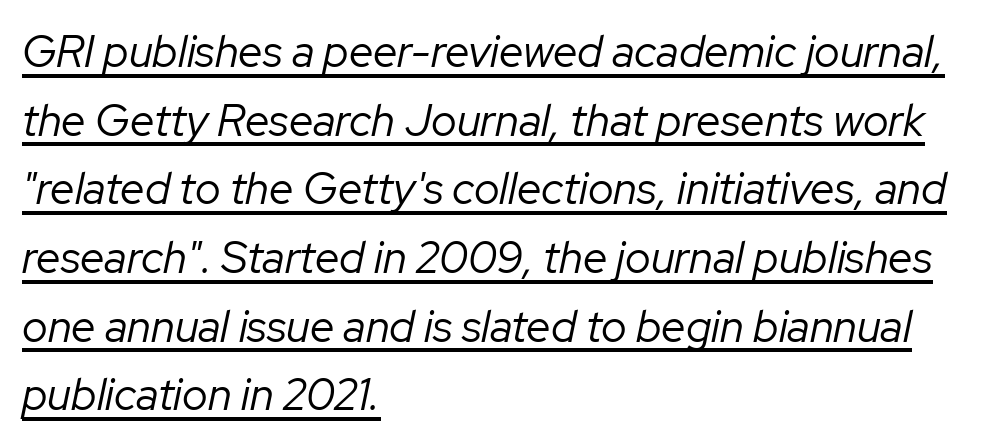
The image shows 44 px regular-weight type, italic (leaning right); set left-aligned, normal line spacing (1.56x), normal letter spacing, underlined; low stroke contrast and a medium x-height.
